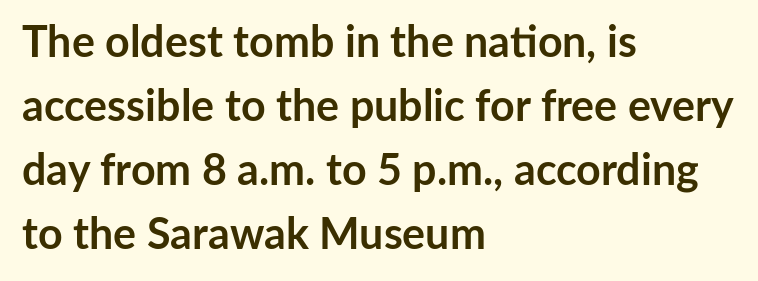
{"serif": "no", "italic": "no", "bold": "yes", "weight": "semibold", "width": "normal", "stroke_contrast": "low", "x_height": "medium", "monospaced": "no", "underline": "no", "align": "left", "line_spacing": "normal", "line_spacing_ratio": 1.49, "letter_spacing": "normal", "letter_spacing_em": 0.0, "glyph_px": 43}
